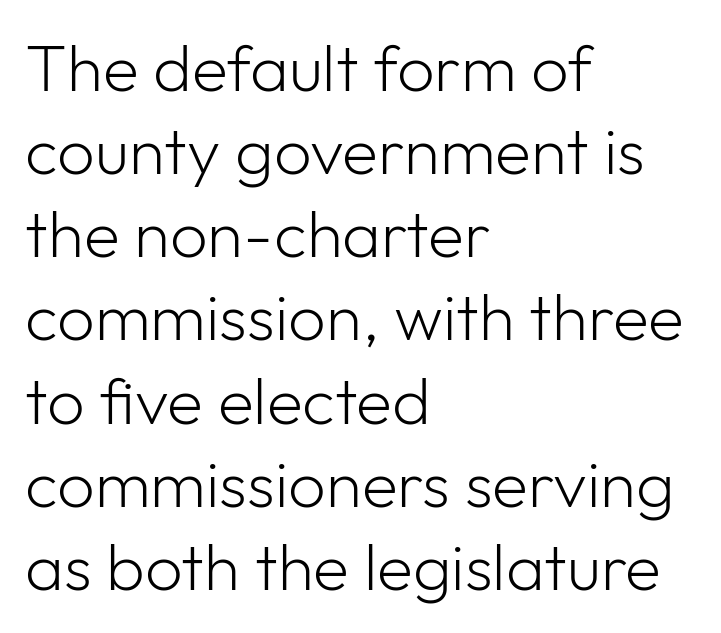
The image shows 66 px light sans-serif type, upright; set left-aligned, normal line spacing (1.26x), normal letter spacing, not underlined; low stroke contrast and a medium x-height.
